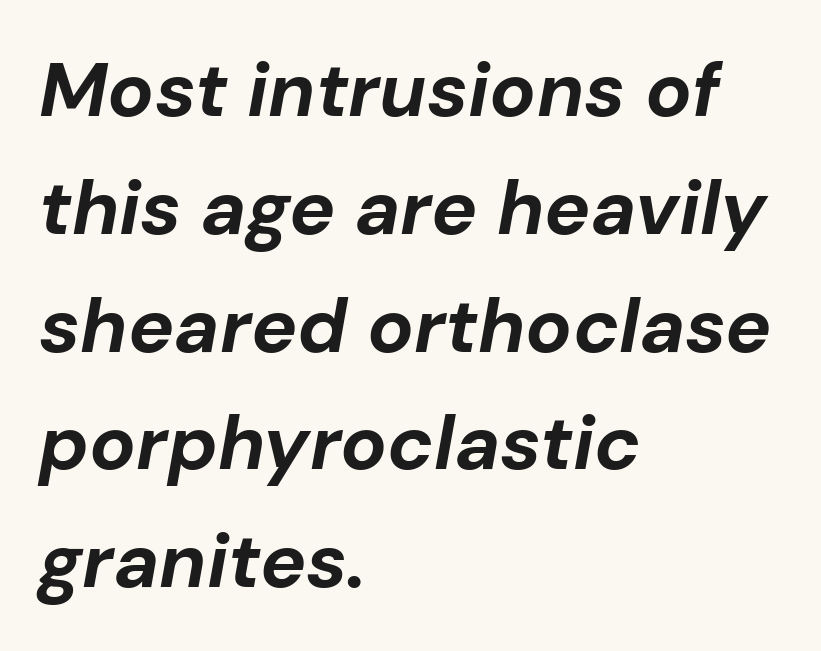
A typesetter would call this proportional, since set widths differ per character. You can tell it's italic because the verticals aren't actually vertical. Which margin do the lines hug? The left one — the right edge is uneven. Is there much room between lines? A standard amount, neither cramped nor airy.
